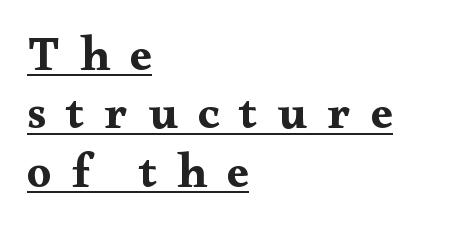
The image shows 49 px bold, wide serif type, upright; set left-aligned, line spacing 1.19x, unusually wide letter spacing (+0.41 em), underlined; medium stroke contrast and a small x-height.
